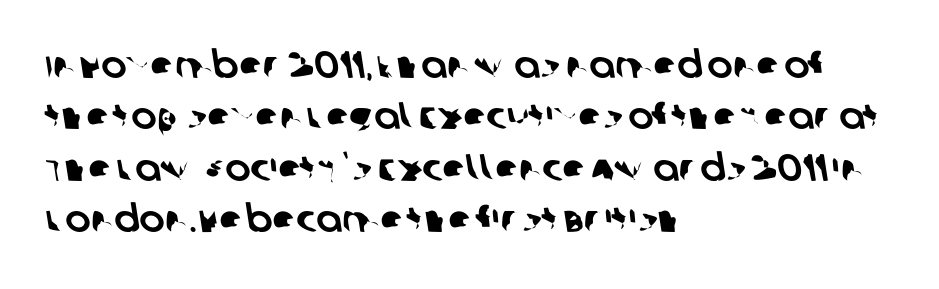
Quick note: interline space is typical. A bare baseline throughout the passage. Each letter keeps its own natural width here, so spacing adapts to shape. The tracking reads as untouched default to a designer's eye.
